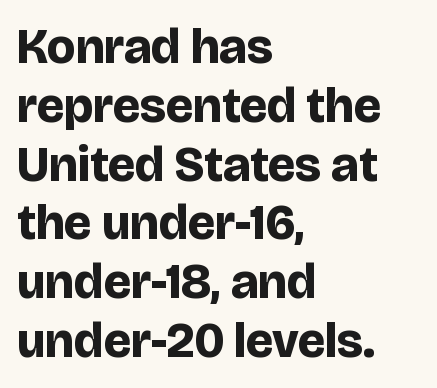
Spacing verdict: proportional, widths tailored to each character. A typesetter would call this zero additional tracking. Leftover space on each line is placed entirely after the last word. Unlike a traditional serif, this face leaves its strokes unadorned. The foot of each line stays bare and open. The letters stand straight up with perfectly vertical stems.
